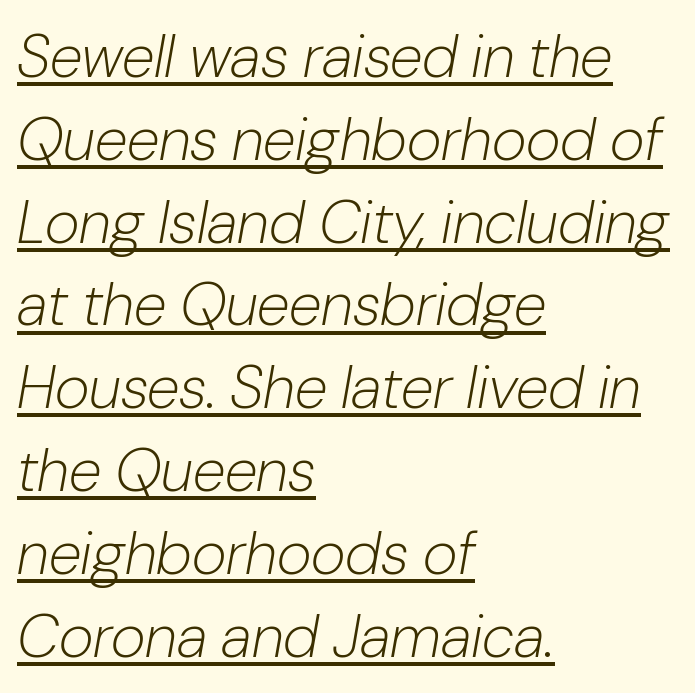
{"italic": "yes", "lean": "right", "slant_degrees": 10, "bold": "no", "weight": "light", "width": "normal", "stroke_contrast": "low", "x_height": "medium", "monospaced": "no", "underline": "yes", "align": "left", "line_spacing": "normal", "line_spacing_ratio": 1.38, "letter_spacing": "normal", "letter_spacing_em": 0.0, "glyph_px": 60}
